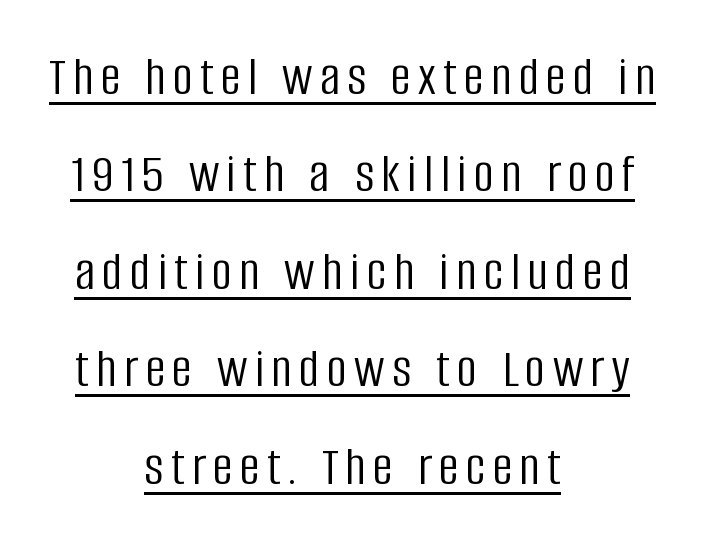
Is the stroke heavy? The answer is a plain regular-or-lighter. Line starts and ends both wander, symmetrically. A typographer would call this underscored text. Check where the strokes stop: nothing finishes them off — pure sans. Looks like regular typesetting: each glyph gets only the width it needs. Every stem runs plumb, perpendicular to the baseline.
